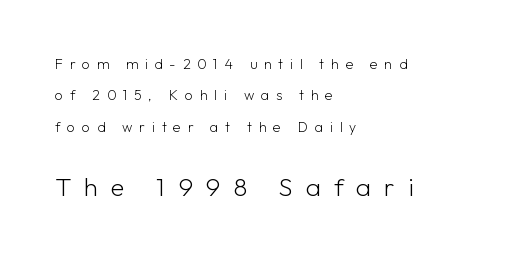
The image shows 26 px text type, upright; set left-aligned, loose line spacing (2.25x), unusually wide letter spacing (+0.49 em), not underlined; the second (bottom) block is 1.86x larger.
